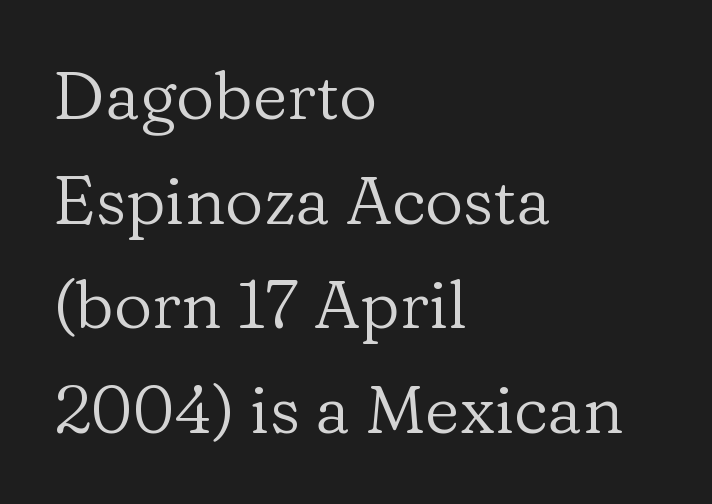
{"serif": "yes", "italic": "no", "bold": "no", "weight": "regular", "width": "normal", "stroke_contrast": "low", "x_height": "medium", "monospaced": "no", "underline": "no", "align": "left", "line_spacing": "normal", "line_spacing_ratio": 1.56, "letter_spacing": "normal", "letter_spacing_em": 0.0, "glyph_px": 67}
